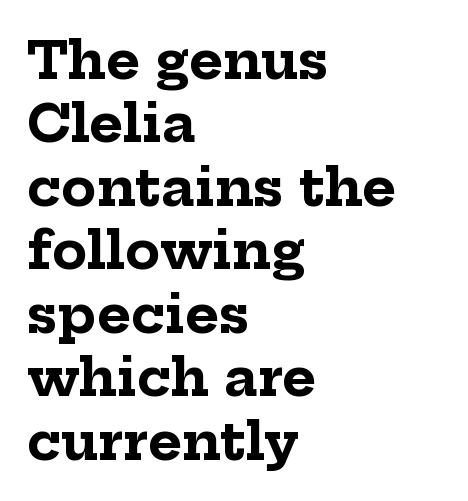
Posture: upright roman. Look at the stroke-to-counter ratio: heavy, a bold. Think of a printed novel: that variable character pitch is what you see here. Is the letter spacing exaggerated? No — it looks like the ordinary default.
